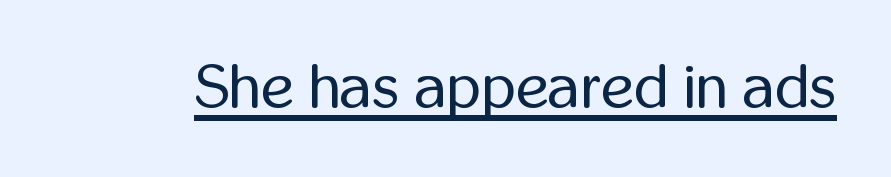
The image shows 63 px regular-weight, condensed sans-serif type, upright; set normal letter spacing, underlined; low stroke contrast and a medium x-height.
